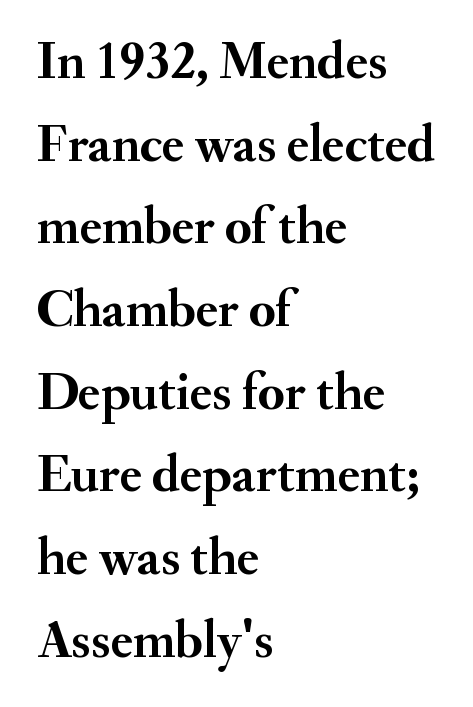
{"serif": "yes", "italic": "no", "bold": "yes", "weight": "semibold", "width": "normal", "stroke_contrast": "medium", "x_height": "small", "monospaced": "no", "underline": "no", "align": "left", "line_spacing": "normal", "line_spacing_ratio": 1.56, "letter_spacing": "normal", "letter_spacing_em": 0.0, "glyph_px": 53}
